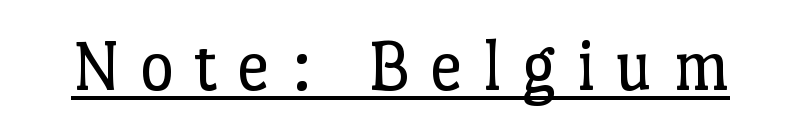
{"serif": "yes", "italic": "no", "bold": "no", "weight": "regular", "width": "normal", "stroke_contrast": "low", "x_height": "medium", "monospaced": "no", "underline": "yes", "letter_spacing": "wide", "letter_spacing_em": 0.27, "glyph_px": 74}
